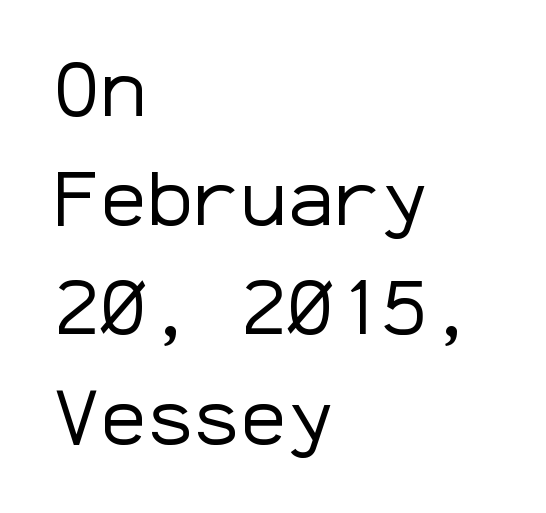
{"serif": "no", "italic": "no", "bold": "no", "weight": "regular", "width": "normal", "stroke_contrast": "low", "x_height": "medium", "monospaced": "yes", "underline": "no", "align": "left", "line_spacing": "normal", "line_spacing_ratio": 1.4, "letter_spacing": "normal", "letter_spacing_em": 0.0, "glyph_px": 78}
